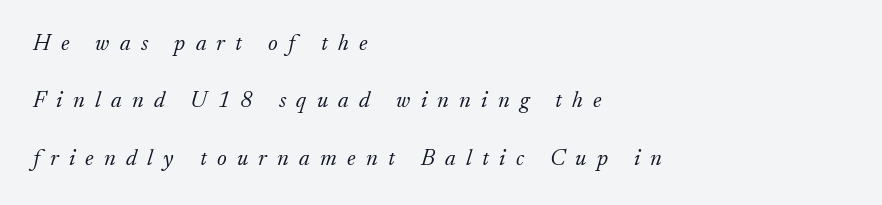
Q: Is the text bold? A: No.
Q: Is the text italic (slanted)? A: Yes, it leans right by about 17 degrees.
Q: Is the text underlined? A: No.
Q: How is the paragraph aligned? A: Left-aligned.
Q: Is the spacing between letters normal or unusually wide? A: Unusually wide.
Q: Is the spacing between lines tight, normal or loose? A: Loose.
